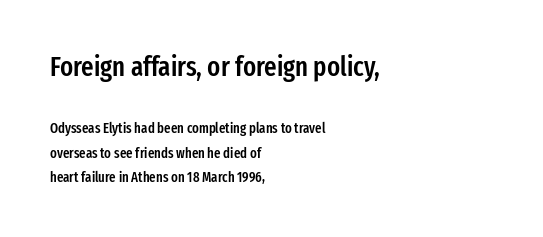
Q: Is the text bold? A: Semi-bold.
Q: Is the text italic (slanted)? A: No, it is upright.
Q: Is the text underlined? A: No.
Q: How is the paragraph aligned? A: Left-aligned.
Q: Is the spacing between letters normal or unusually wide? A: Normal.
Q: Which block of text is set in a larger size, the first (top) or the second (bottom)? A: The first (top) one.
